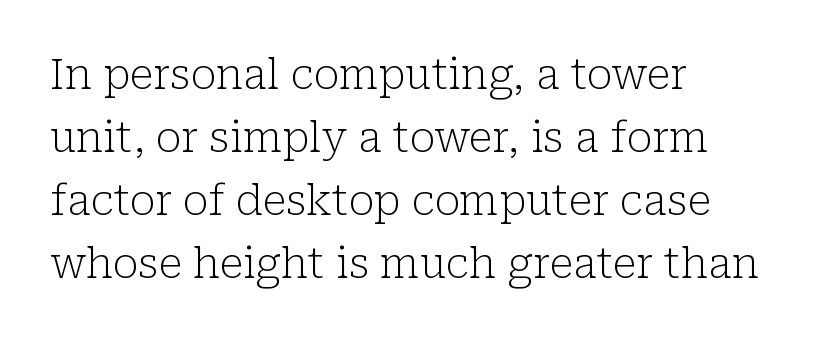
Q: Is the text bold? A: No.
Q: Is the text italic (slanted)? A: No, it is upright.
Q: Is the typeface a serif or a sans-serif typeface? A: Serif.
Q: Is the text underlined? A: No.
Q: How is the paragraph aligned? A: Left-aligned.
Q: Is the spacing between letters normal or unusually wide? A: Normal.
Q: Is the spacing between lines tight, normal or loose? A: Normal.
Q: Width (condensed, normal, or wide)? A: Normal.
Q: Stroke contrast? A: Low.
Q: x-height? A: Medium.
Q: Monospaced? A: No.
